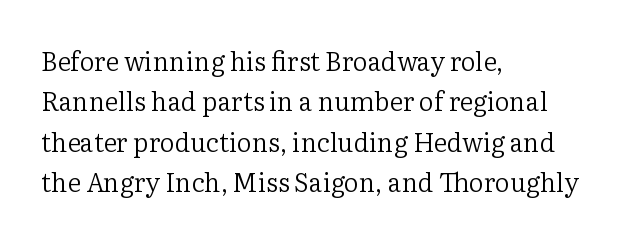
Check the space under the baseline: it is left empty. The type sits square on the baseline with zero lean. Line spacing here is normal. Casual observation: everything's shoved over to the left. Honestly, the letter spacing is just normal — you wouldn't notice it.
